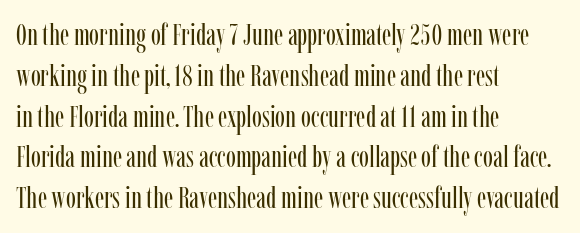
The image shows 30 px regular-weight, condensed serif type, upright; set left-aligned, normal line spacing (1.36x), normal letter spacing, not underlined; low stroke contrast and a medium x-height.
